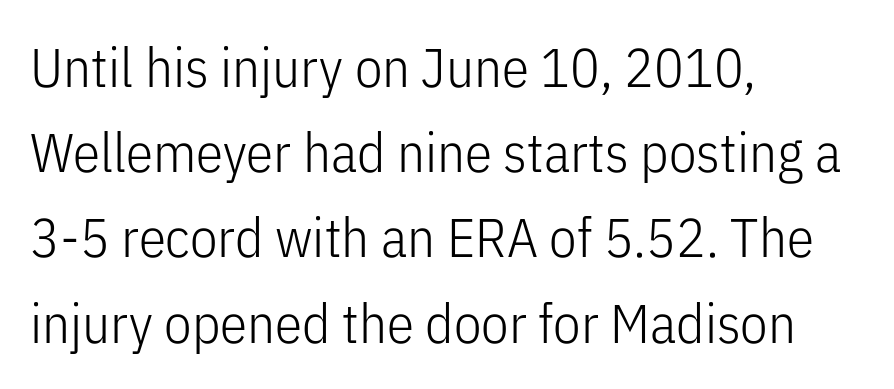
{"serif": "no", "italic": "no", "bold": "no", "weight": "light", "width": "condensed", "stroke_contrast": "low", "x_height": "medium", "monospaced": "no", "underline": "no", "align": "left", "line_spacing": "normal", "line_spacing_ratio": 1.55, "letter_spacing": "normal", "letter_spacing_em": 0.0, "glyph_px": 55}
